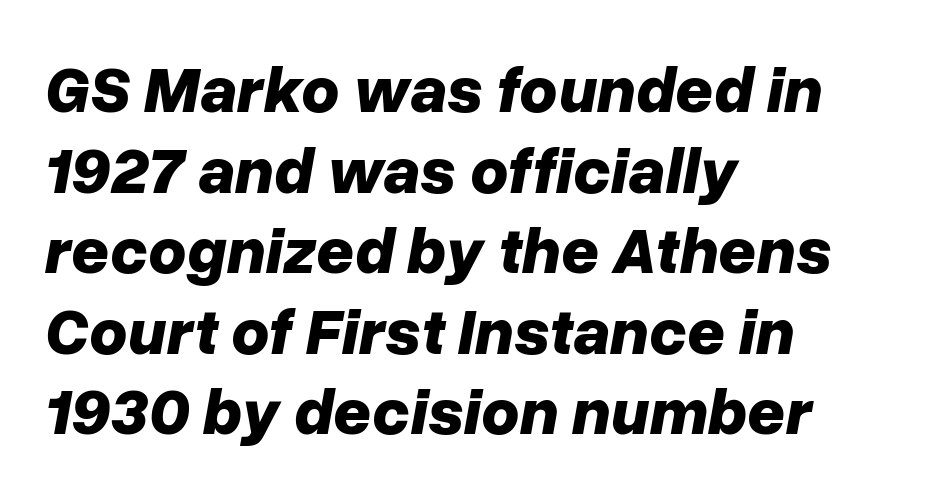
Letters rest on an invisible, unmarked baseline. Note the varied advance widths — an 'i' is clearly narrower than an 'm'. What stands out about the letter spacing? Nothing — it is the standard amount. Does the lettering tilt? It does — this is italic. Layout note: lines flush left.
